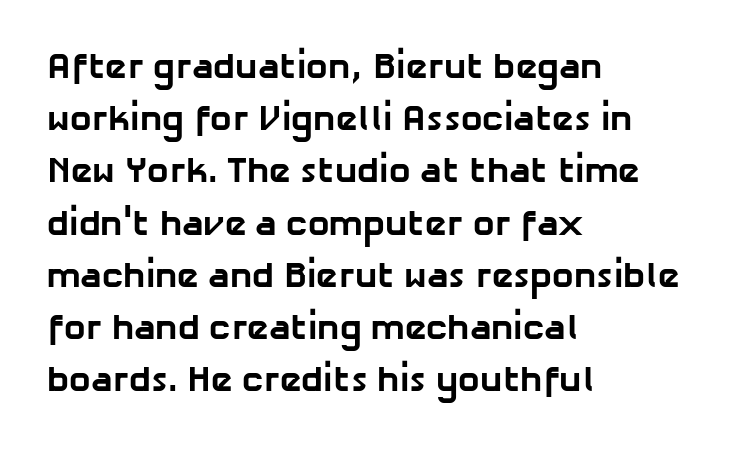
The image shows 36 px bold sans-serif type; set left-aligned, normal line spacing (1.45x), normal letter spacing, not underlined; low stroke contrast and a medium x-height.
